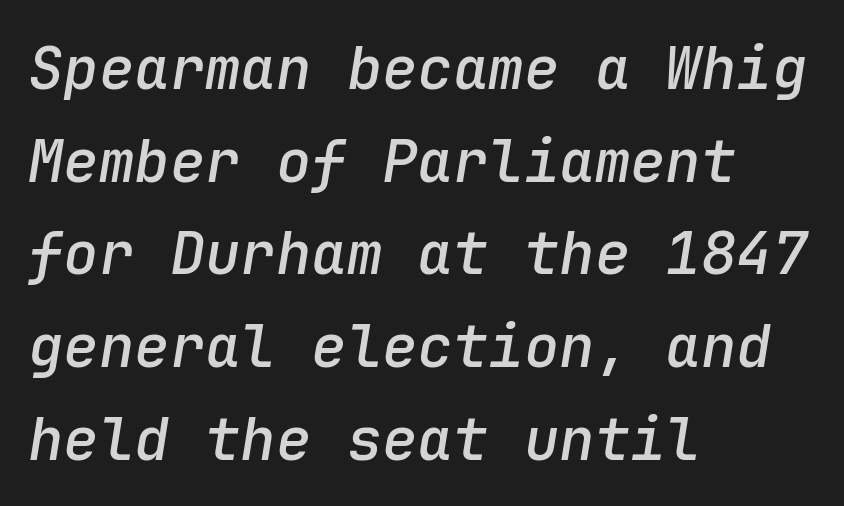
Q: Is the text bold? A: Semi-bold.
Q: Is the text italic (slanted)? A: Yes, it leans right by about 9 degrees.
Q: Is the text underlined? A: No.
Q: How is the paragraph aligned? A: Left-aligned.
Q: Is the spacing between letters normal or unusually wide? A: Normal.
Q: Is the spacing between lines tight, normal or loose? A: Normal.
Q: Width (condensed, normal, or wide)? A: Normal.
Q: Stroke contrast? A: Low.
Q: x-height? A: Medium.
Q: Monospaced? A: Yes.
